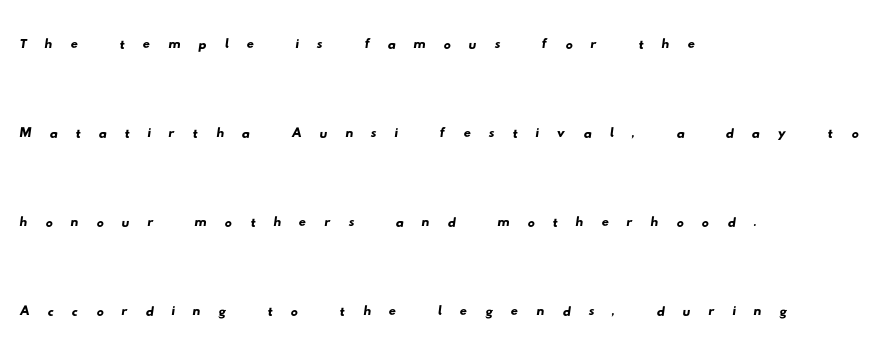
Nobody drew a line under any word here. I'd call this a sans setting — the letters go barefoot. You could not count columns in this text — the font is proportionally spaced. All the whitespace from short lines collects on the right. Reading down the column, the eye jumps a long way to each next line.
